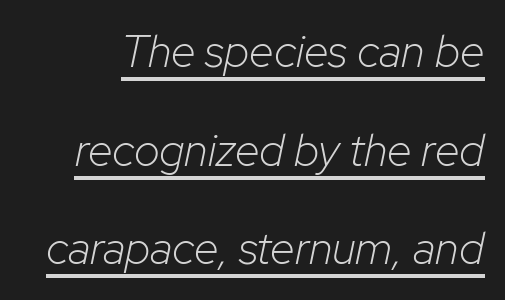
Q: Is the text bold? A: No.
Q: Is the text italic (slanted)? A: Yes, it leans right by about 12 degrees.
Q: Is the text underlined? A: Yes.
Q: Is the spacing between letters normal or unusually wide? A: Normal.
Q: Is the spacing between lines tight, normal or loose? A: Loose.
Q: Width (condensed, normal, or wide)? A: Normal.
Q: Stroke contrast? A: Low.
Q: x-height? A: Medium.
Q: Monospaced? A: No.
